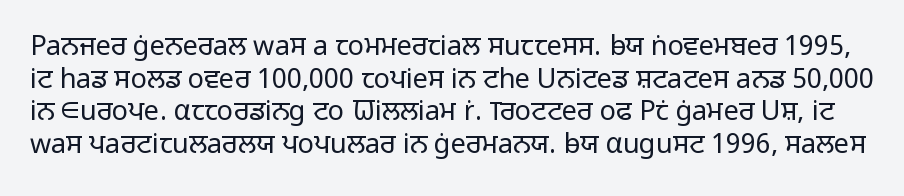
Q: Is the text bold? A: No.
Q: Is the text italic (slanted)? A: No, it is upright.
Q: Is the text underlined? A: No.
Q: Is the spacing between letters normal or unusually wide? A: Normal.
